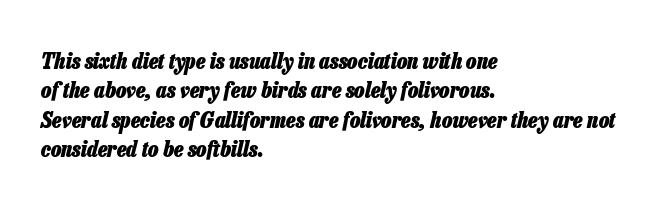
Q: Is the text bold? A: Yes.
Q: Is the text italic (slanted)? A: Yes, it leans right by about 13 degrees.
Q: Is the text underlined? A: No.
Q: How is the paragraph aligned? A: Left-aligned.
Q: Is the spacing between letters normal or unusually wide? A: Normal.
Q: Is the spacing between lines tight, normal or loose? A: Normal.
